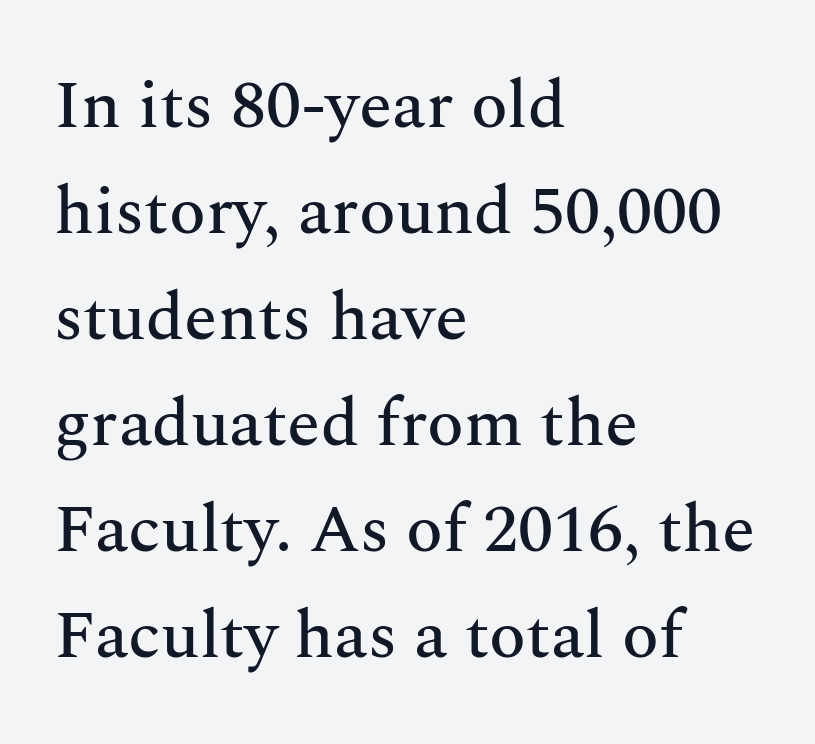
{"serif": "yes", "italic": "no", "width": "normal", "stroke_contrast": "medium", "x_height": "medium", "monospaced": "no", "underline": "no", "align": "left", "line_spacing": "normal", "line_spacing_ratio": 1.56, "letter_spacing": "normal", "letter_spacing_em": 0.0, "glyph_px": 68}
